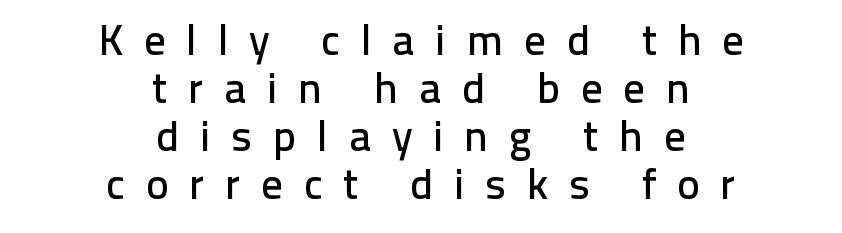
Each letter's strokes conclude bluntly, with no projecting serifs. The whitespace from short lines is split evenly between both sides. Ascenders rise straight up at ninety degrees. The specimen omits any rule beneath the text block's lines. Look at the tracking — it's clearly loosened, letters drifting apart.
